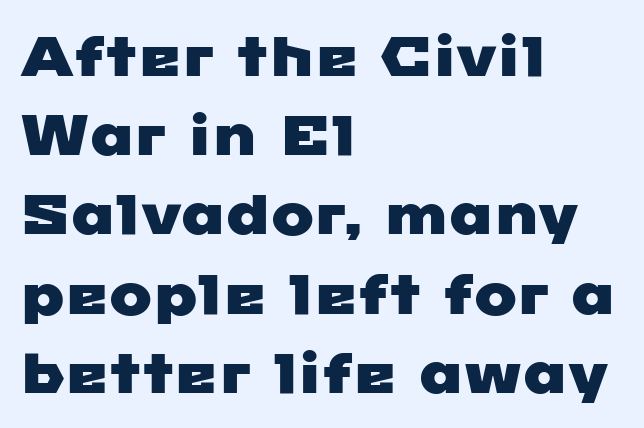
Is there much room between lines? A standard amount, neither cramped nor airy. Are there feet on the stems? There aren't — it's a sans. Quick note: underline off. The ragged edge is on the right, which tells us the setting is flush left.
